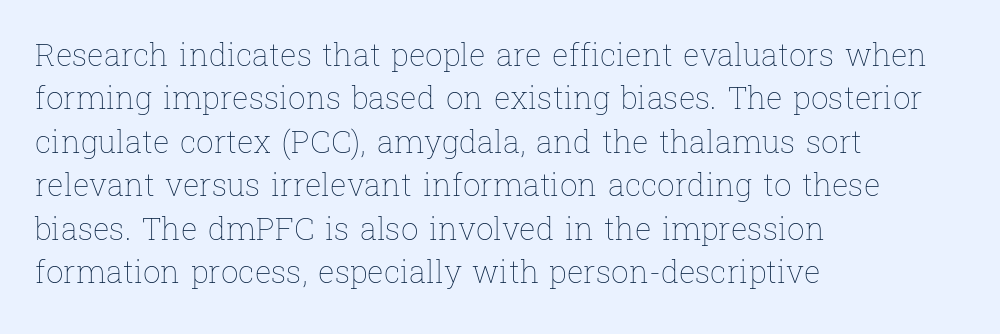
The image shows 31 px thin type, upright; set left-aligned, normal line spacing (1.4x), normal letter spacing, not underlined; low stroke contrast and a medium x-height.
